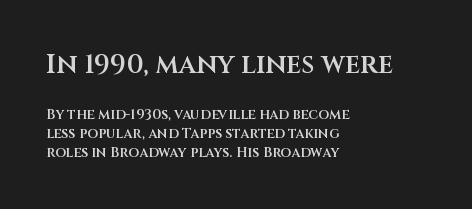
{"italic": "no", "bold": "semi", "underline": "no", "align": "left", "line_spacing": "normal", "line_spacing_ratio": 1.37, "letter_spacing": "normal", "letter_spacing_em": 0.0, "larger_block": "first", "size_ratio": 1.93, "glyph_px": 27}
